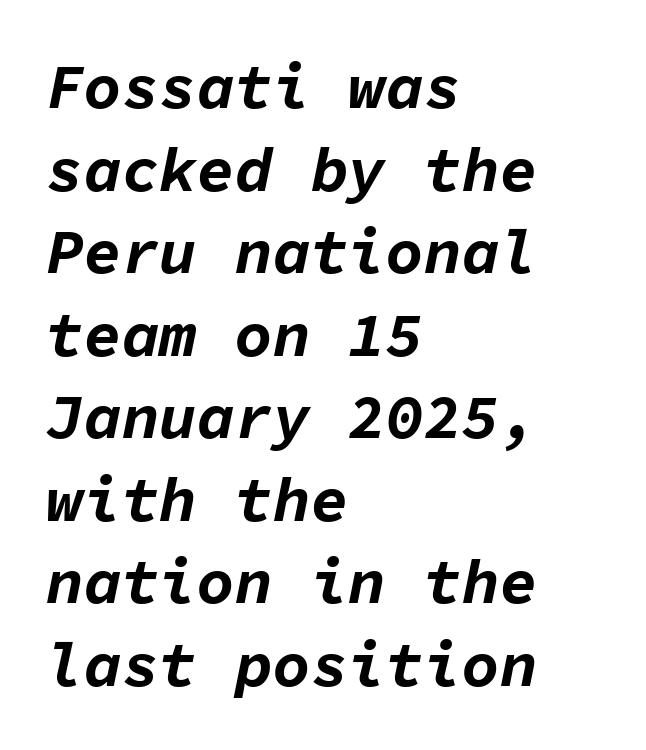
{"italic": "yes", "lean": "right", "slant_degrees": 11, "bold": "yes", "weight": "bold", "width": "normal", "stroke_contrast": "low", "x_height": "medium", "monospaced": "yes", "underline": "no", "align": "left", "line_spacing": "normal", "line_spacing_ratio": 1.31, "letter_spacing": "normal", "letter_spacing_em": 0.0, "glyph_px": 63}
